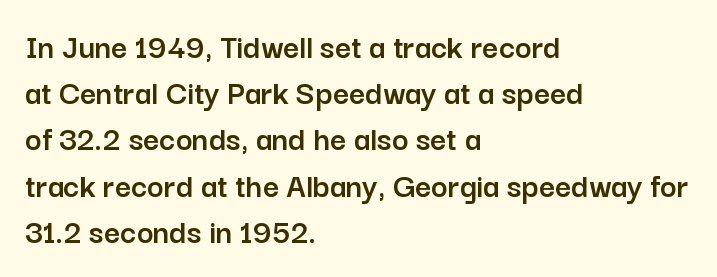
No extra tracking has been applied to these lines. Each letter's strokes conclude bluntly, with no projecting serifs. Any mark beneath the type? The region is blank. Looks like regular typesetting: each glyph gets only the width it needs. Short and long lines alike share a common starting point at left. In terms of posture, this sample is upright.
